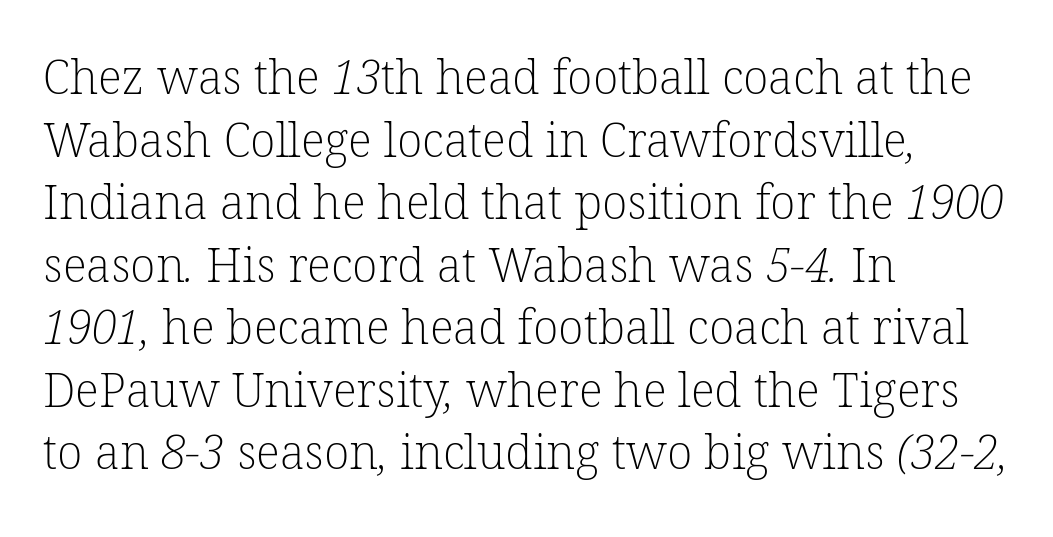
{"serif": "yes", "bold": "no", "weight": "light", "width": "normal", "stroke_contrast": "low", "x_height": "medium", "monospaced": "no", "underline": "no", "align": "left", "line_spacing": "normal", "line_spacing_ratio": 1.33, "letter_spacing": "normal", "letter_spacing_em": 0.0, "glyph_px": 47}
